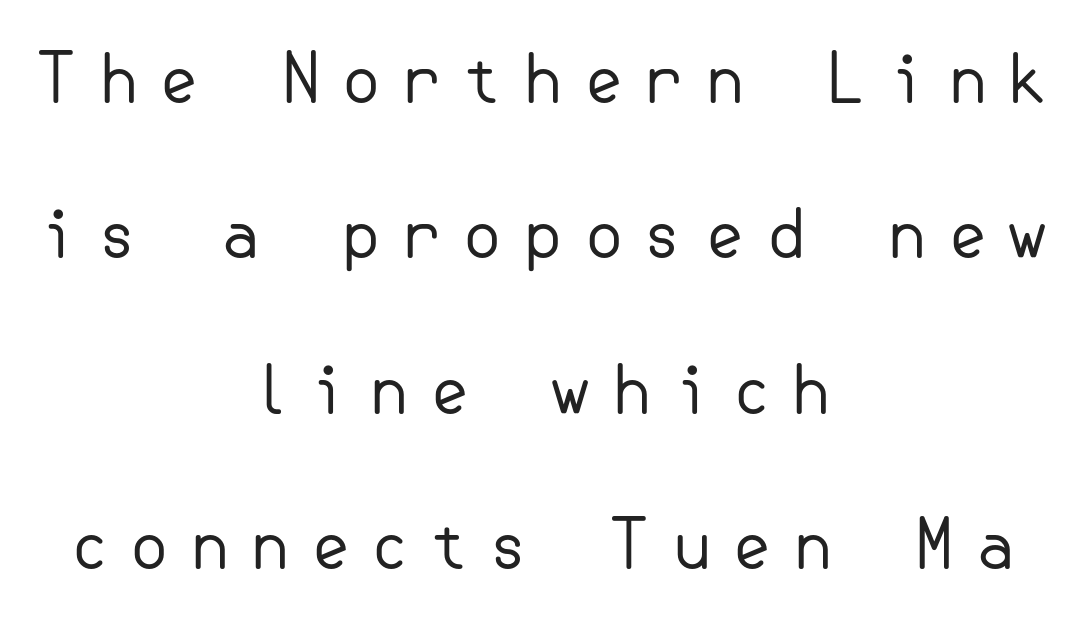
{"serif": "no", "italic": "no", "bold": "no", "weight": "regular", "width": "normal", "stroke_contrast": "low", "x_height": "small", "underline": "no", "align": "center", "line_spacing": "loose", "line_spacing_ratio": 2.32, "letter_spacing": "wide", "letter_spacing_em": 0.28, "glyph_px": 67}
